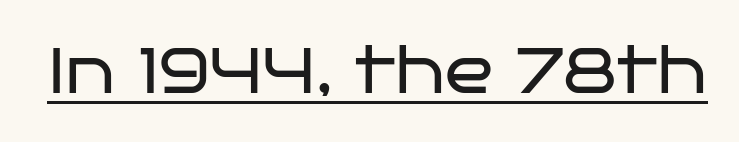
Q: Is the text bold? A: No.
Q: Is the text italic (slanted)? A: No, it is upright.
Q: Is the typeface a serif or a sans-serif typeface? A: Sans-serif.
Q: Is the text underlined? A: Yes.
Q: Is the spacing between letters normal or unusually wide? A: Normal.
Q: Width (condensed, normal, or wide)? A: Wide.
Q: Stroke contrast? A: Low.
Q: x-height? A: Large.
Q: Monospaced? A: No.
